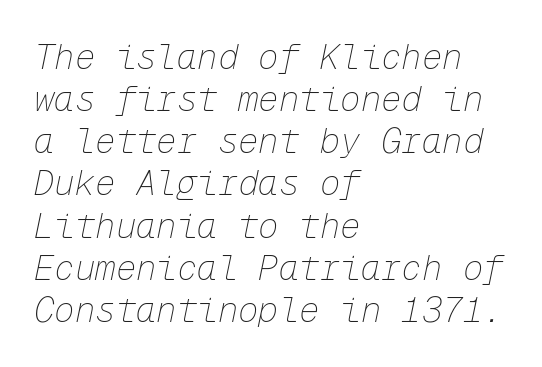
Horizontal alignment here is leftward, the default for most running prose. Lines of text with bare space underneath. These lines are rendered in a fixed-pitch font. Summary of weight: not heavy and not bold. The passage shown has conventional tracking throughout. This is oblique type, the kind used for emphasis or titles.
